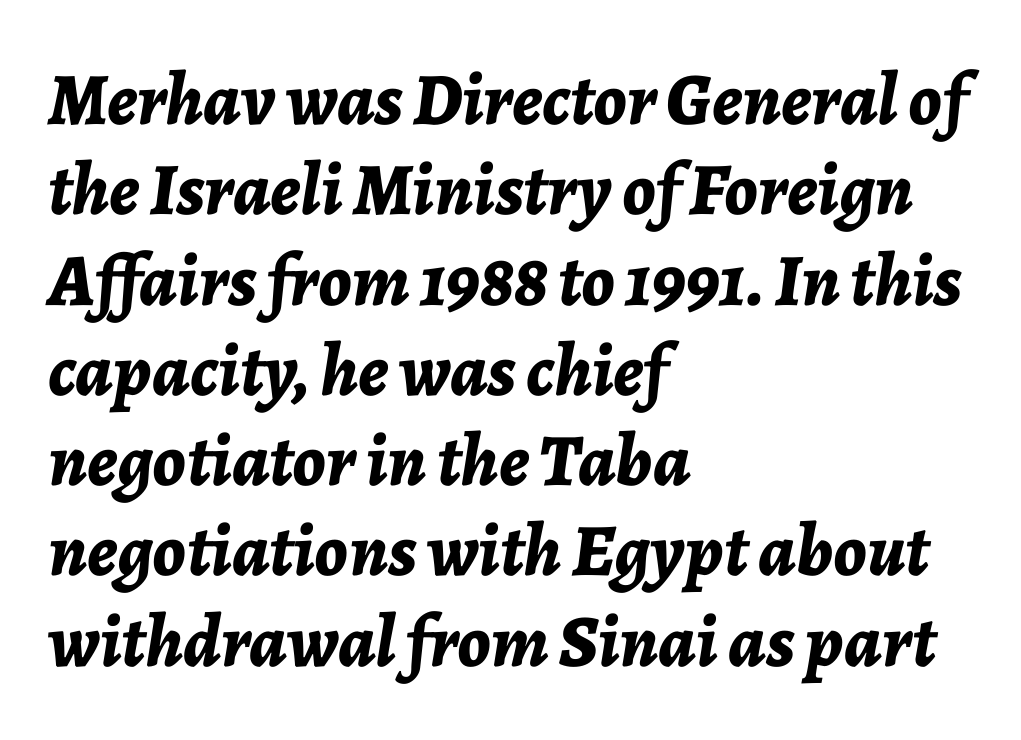
Q: Is the text bold? A: Yes.
Q: Is the text italic (slanted)? A: Yes, it leans right by about 7 degrees.
Q: Is the text underlined? A: No.
Q: How is the paragraph aligned? A: Left-aligned.
Q: Is the spacing between letters normal or unusually wide? A: Normal.
Q: Width (condensed, normal, or wide)? A: Normal.
Q: Stroke contrast? A: Low.
Q: x-height? A: Medium.
Q: Monospaced? A: No.
